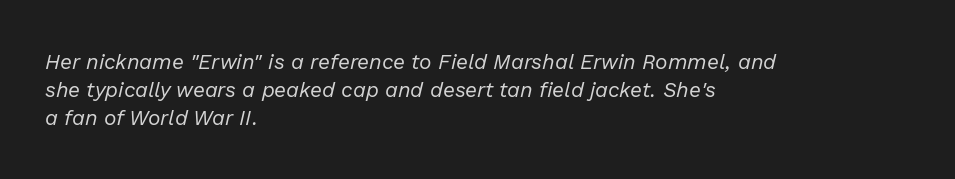
Q: Is the text bold? A: No.
Q: Is the text italic (slanted)? A: Yes, it leans right by about 13 degrees.
Q: Is the text underlined? A: No.
Q: How is the paragraph aligned? A: Left-aligned.
Q: Is the spacing between letters normal or unusually wide? A: Normal.
Q: Is the spacing between lines tight, normal or loose? A: Normal.
